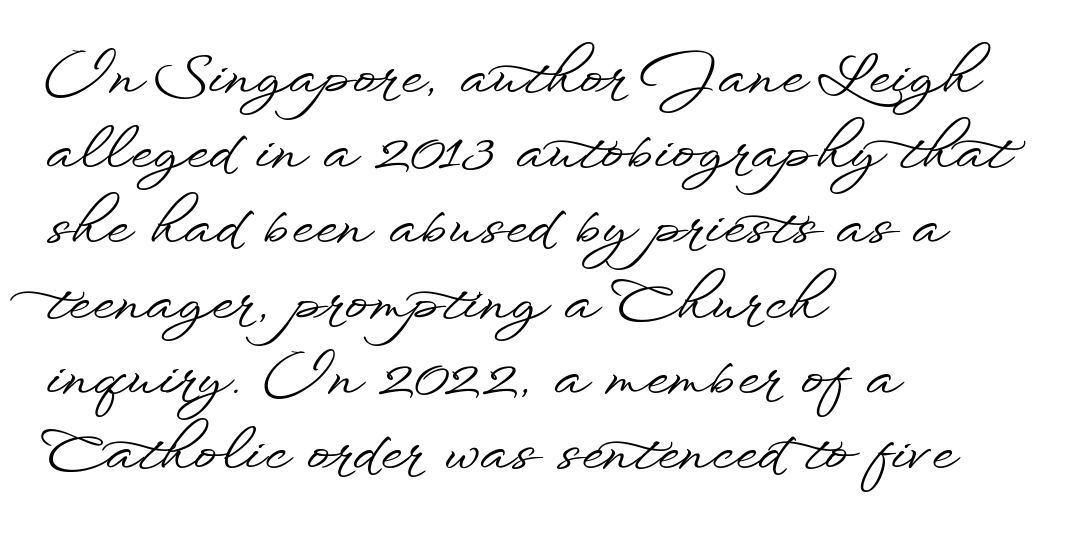
Words appear dense and cohesive because spacing is normal. The foot of each line stays bare and open. Line spacing here is normal. Do the characters align in a grid? No, the font is proportional.
